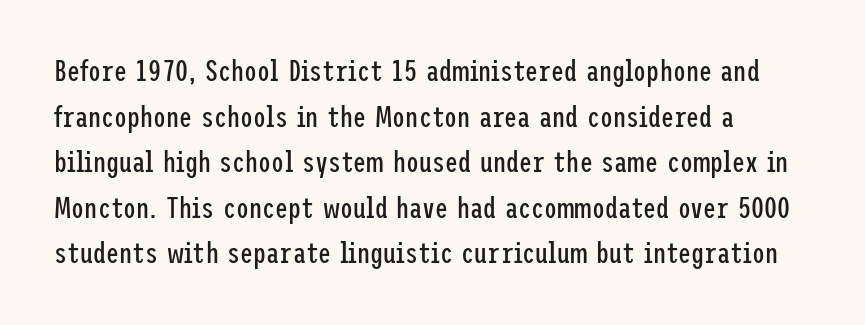
Q: Is the text bold? A: No.
Q: Is the text italic (slanted)? A: No, it is upright.
Q: Is the typeface a serif or a sans-serif typeface? A: Sans-serif.
Q: Is the text underlined? A: No.
Q: How is the paragraph aligned? A: Left-aligned.
Q: Is the spacing between letters normal or unusually wide? A: Normal.
Q: Is the spacing between lines tight, normal or loose? A: Normal.
Q: Width (condensed, normal, or wide)? A: Condensed.
Q: Stroke contrast? A: Low.
Q: x-height? A: Medium.
